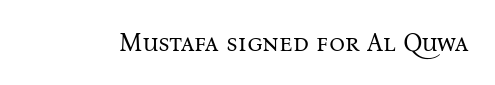
Q: Is the text bold? A: No.
Q: Is the text italic (slanted)? A: No, it is upright.
Q: Is the text underlined? A: No.
Q: Is the spacing between letters normal or unusually wide? A: Normal.
